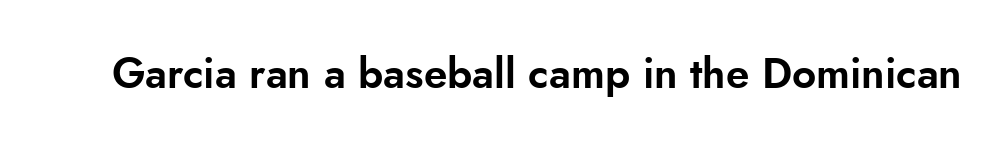
{"serif": "no", "italic": "no", "width": "normal", "stroke_contrast": "low", "x_height": "small", "monospaced": "no", "underline": "no", "letter_spacing": "normal", "letter_spacing_em": 0.0, "glyph_px": 42}
